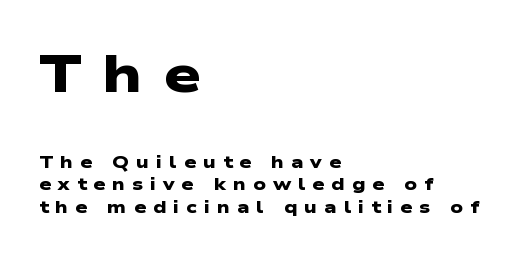
The lines sit at an ordinary, default distance from one another. Summary of weight: heavy, a full bold. This rendering employs a face without finishing strokes, i.e., a sans-serif. The face used here appears at its bigger size in the upper chunk.
